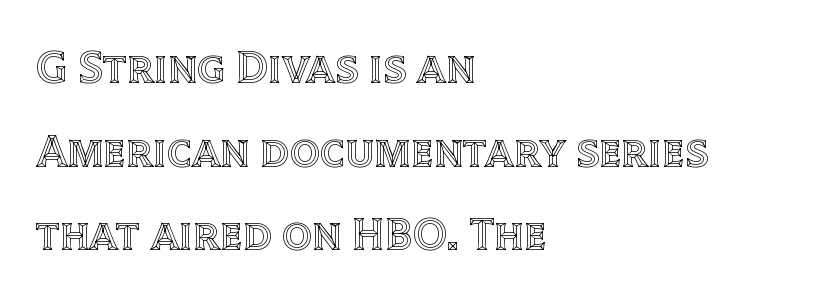
Ascenders rise straight up at ninety degrees. These lines keep a tight, regular rhythm from letter to letter. Clear beneath every line of the passage. Does the copy run flush right? No — it runs flush left.
